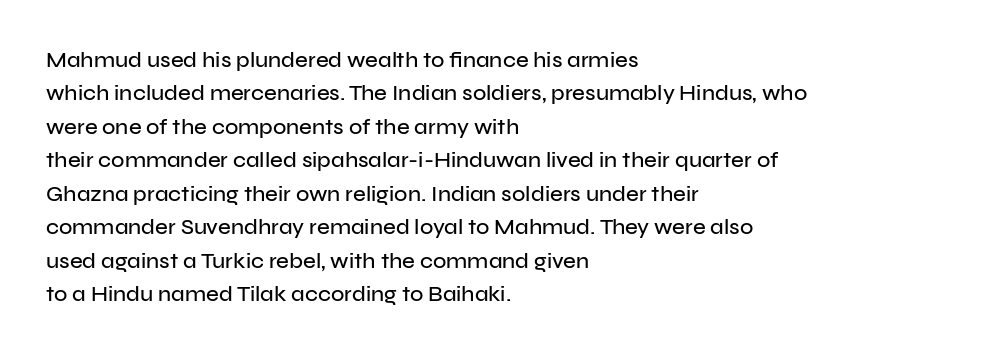
Q: Is the text italic (slanted)? A: No, it is upright.
Q: Is the text underlined? A: No.
Q: How is the paragraph aligned? A: Left-aligned.
Q: Is the spacing between letters normal or unusually wide? A: Normal.
Q: Is the spacing between lines tight, normal or loose? A: Normal.
